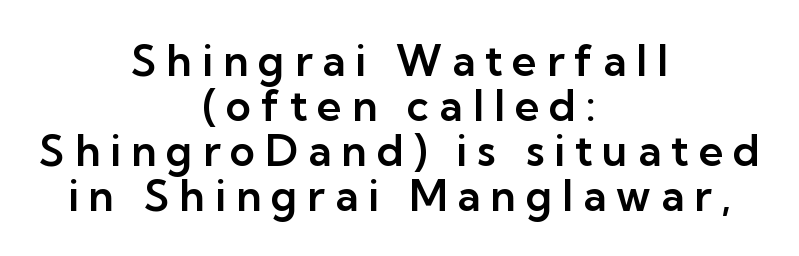
The image shows 43 px sans-serif type, upright; set centered, tight line spacing (1.05x), unusually wide letter spacing (+0.23 em), not underlined; low stroke contrast and a medium x-height.
